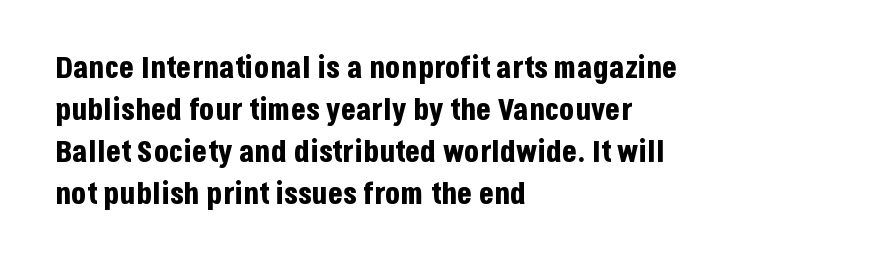
The image shows 31 px bold, condensed sans-serif type, upright; set left-aligned, normal line spacing (1.36x), normal letter spacing, not underlined; low stroke contrast and a large x-height.
